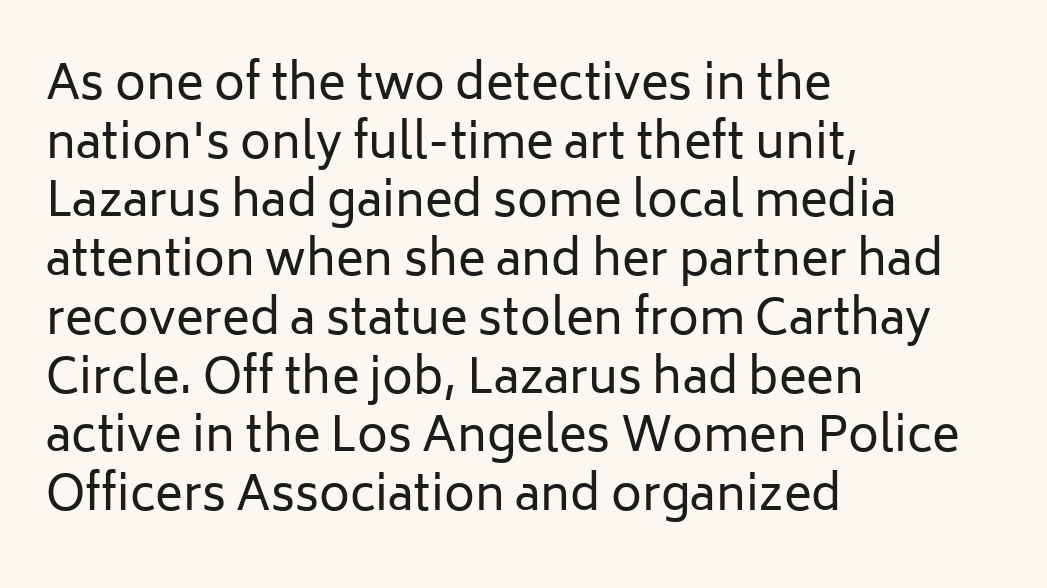
The image shows 47 px regular-weight sans-serif type, upright; set left-aligned, normal line spacing (1.25x), normal letter spacing, not underlined; low stroke contrast and a medium x-height.
